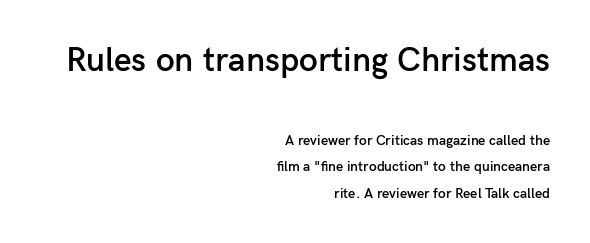
{"serif": "no", "italic": "no", "bold": "semi", "weight": "semibold", "width": "normal", "stroke_contrast": "low", "x_height": "medium", "monospaced": "no", "underline": "no", "align": "right", "line_spacing": "loose", "line_spacing_ratio": 1.9, "letter_spacing": "normal", "letter_spacing_em": 0.0, "larger_block": "first", "size_ratio": 2.43, "glyph_px": 34}
